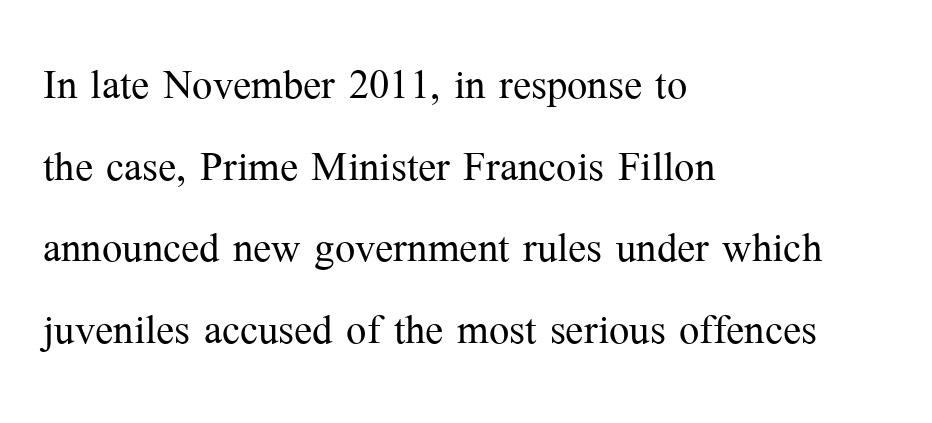
Type style note: has serifs. Note the varied advance widths — an 'i' is clearly narrower than an 'm'. Normally led — the rows are evenly, conventionally spaced. The lines are quadded left. The passage shown has conventional tracking throughout.
